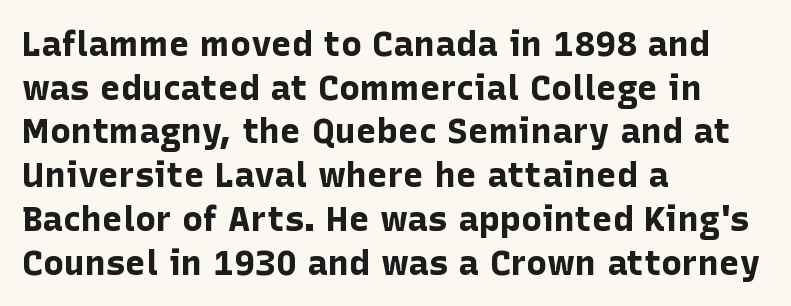
Q: Is the text bold? A: Yes.
Q: Is the text italic (slanted)? A: No, it is upright.
Q: Is the typeface a serif or a sans-serif typeface? A: Sans-serif.
Q: Is the text underlined? A: No.
Q: How is the paragraph aligned? A: Left-aligned.
Q: Is the spacing between letters normal or unusually wide? A: Normal.
Q: Is the spacing between lines tight, normal or loose? A: Normal.
Q: Width (condensed, normal, or wide)? A: Normal.
Q: Stroke contrast? A: Low.
Q: x-height? A: Medium.
Q: Monospaced? A: No.
